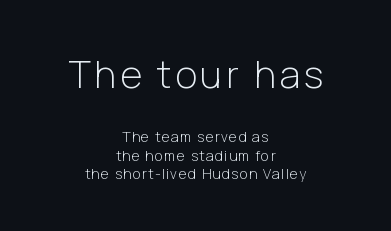
This rendering uses center alignment, leaving both contours irregular but symmetric. The string is rendered with underlining switched off. This is the regular roman posture of the typeface. Which of the two is more prominent by size? The first, at the top. Varying glyph widths throughout — classic text-font behaviour.
